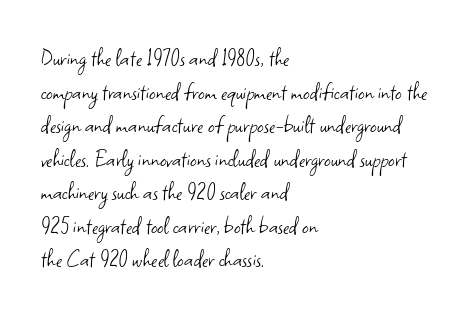
Interline gaps are of average width in this sample. Teacher's note: observe the even left margin — that is flush-left alignment. The cut favours lightness, reaching ordinary text weight at its darkest.
